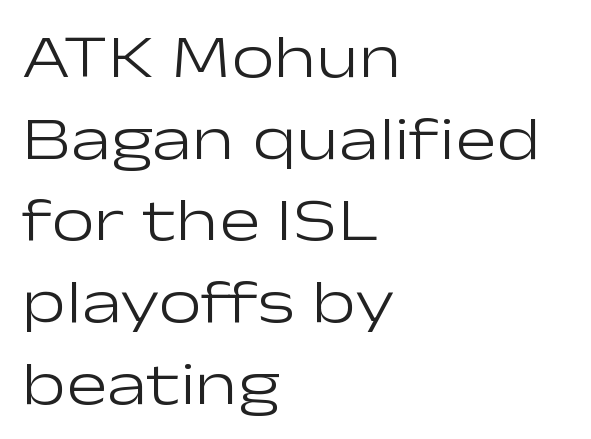
Q: Is the text bold? A: No.
Q: Is the text italic (slanted)? A: No, it is upright.
Q: Is the typeface a serif or a sans-serif typeface? A: Sans-serif.
Q: Is the text underlined? A: No.
Q: How is the paragraph aligned? A: Left-aligned.
Q: Is the spacing between letters normal or unusually wide? A: Normal.
Q: Is the spacing between lines tight, normal or loose? A: Normal.
Q: Width (condensed, normal, or wide)? A: Wide.
Q: Stroke contrast? A: Low.
Q: x-height? A: Medium.
Q: Monospaced? A: No.
